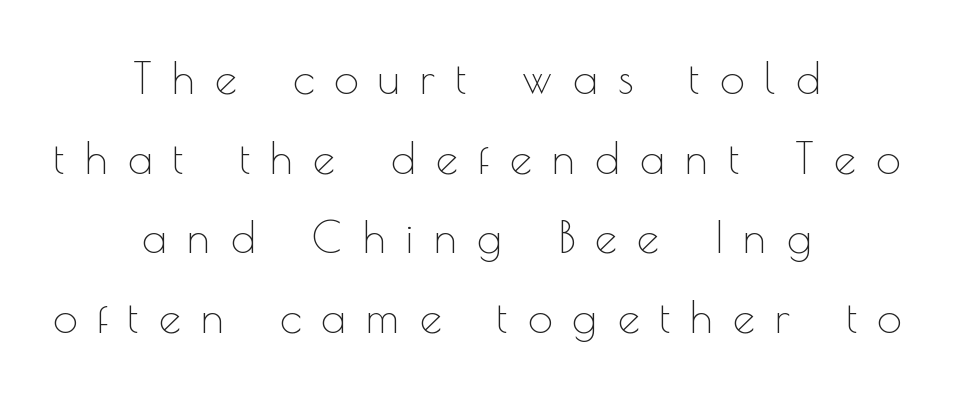
{"serif": "no", "italic": "no", "bold": "no", "weight": "thin", "width": "normal", "x_height": "small", "monospaced": "no", "underline": "no", "align": "center", "line_spacing_ratio": 1.81, "letter_spacing": "wide", "letter_spacing_em": 0.46, "glyph_px": 44}
